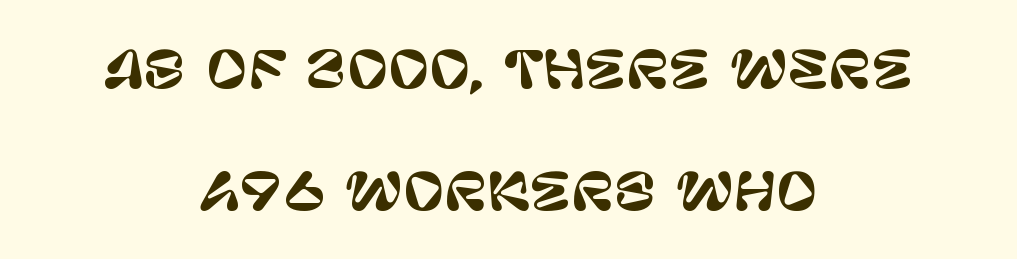
Q: Is the text italic (slanted)? A: Yes.
Q: Is the typeface a serif or a sans-serif typeface? A: Sans-serif.
Q: Is the text underlined? A: No.
Q: How is the paragraph aligned? A: Centered.
Q: Is the spacing between letters normal or unusually wide? A: Normal.
Q: Is the spacing between lines tight, normal or loose? A: Loose.
Q: Width (condensed, normal, or wide)? A: Normal.
Q: Stroke contrast? A: Low.
Q: x-height? A: Large.
Q: Monospaced? A: No.
